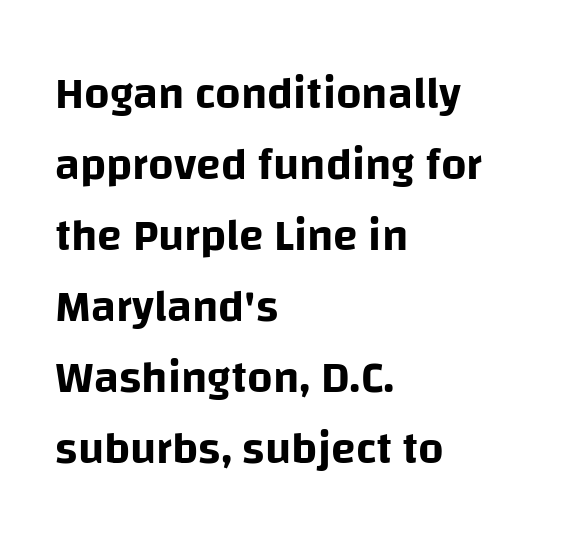
{"serif": "no", "italic": "no", "width": "normal", "stroke_contrast": "low", "x_height": "large", "monospaced": "no", "underline": "no", "align": "left", "line_spacing": "normal", "line_spacing_ratio": 1.58, "letter_spacing": "normal", "letter_spacing_em": 0.0, "glyph_px": 45}
